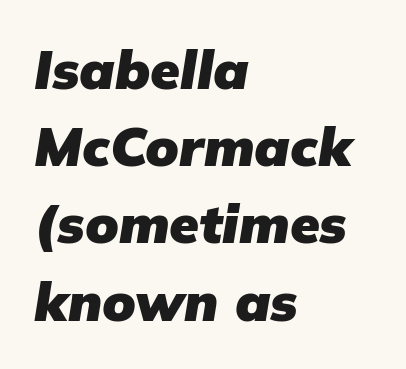
Rows of type keep a routine distance in the vertical direction. Horizontally, the lines are justified to the leading edge only. These lines keep a tight, regular rhythm from letter to letter. Descender tails drop into unmarked territory. This sample uses an oblique cut, with every glyph tilted off the vertical. What weight is shown? A full bold with thick strokes.
